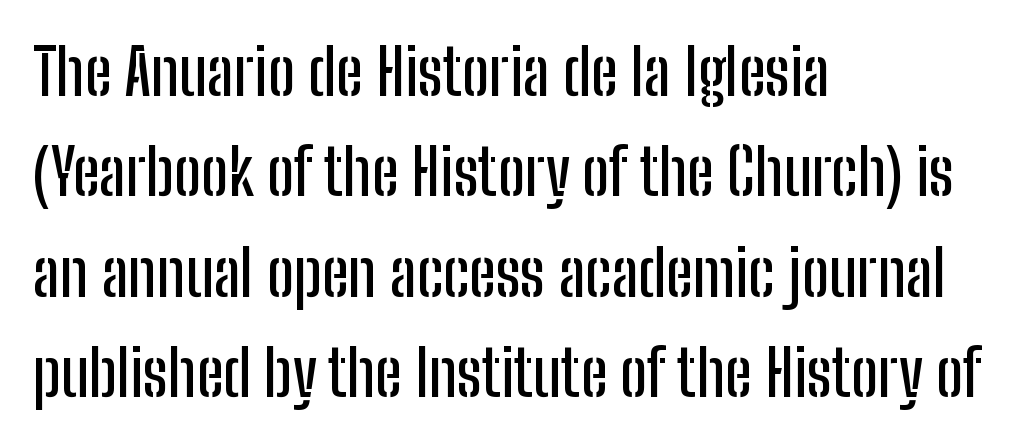
Q: Is the text italic (slanted)? A: No, it is upright.
Q: Is the typeface a serif or a sans-serif typeface? A: Sans-serif.
Q: Is the text underlined? A: No.
Q: How is the paragraph aligned? A: Left-aligned.
Q: Is the spacing between letters normal or unusually wide? A: Normal.
Q: Is the spacing between lines tight, normal or loose? A: Normal.
Q: Width (condensed, normal, or wide)? A: Condensed.
Q: Stroke contrast? A: Low.
Q: x-height? A: Medium.
Q: Monospaced? A: No.
